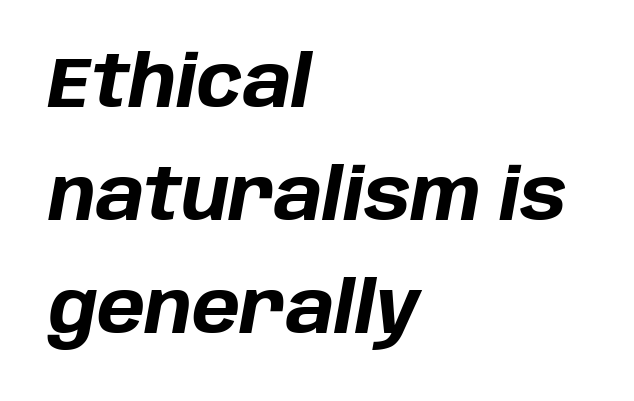
The ragged edge is on the right, which tells us the setting is flush left. The strokes are fattened all the way to bold. Varying glyph widths throughout — classic text-font behaviour. Honestly, the letter spacing is just normal — you wouldn't notice it. Bare-footed words on every line. Leading: standard.
